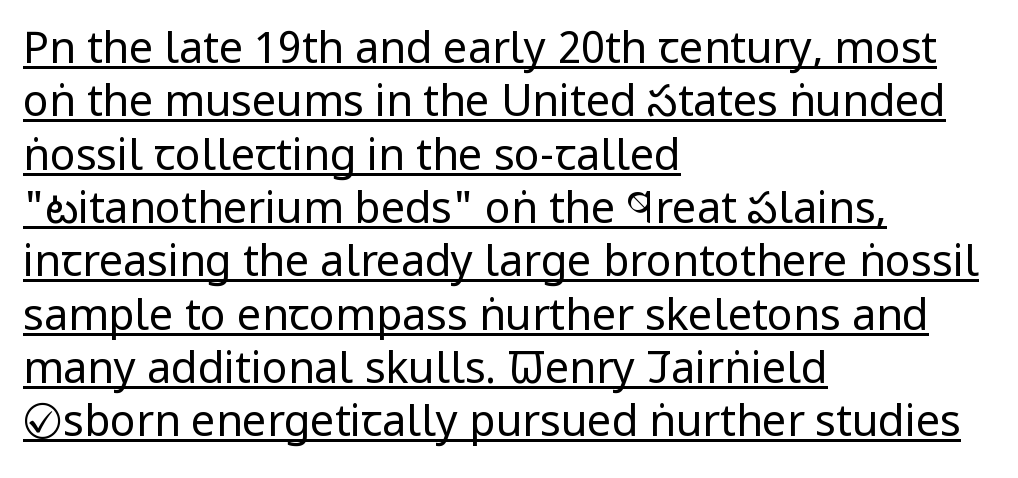
Q: Is the text bold? A: No.
Q: Is the text italic (slanted)? A: No, it is upright.
Q: Is the typeface a serif or a sans-serif typeface? A: Sans-serif.
Q: Is the text underlined? A: Yes.
Q: How is the paragraph aligned? A: Left-aligned.
Q: Is the spacing between letters normal or unusually wide? A: Normal.
Q: Width (condensed, normal, or wide)? A: Condensed.
Q: Stroke contrast? A: Low.
Q: x-height? A: Large.
Q: Monospaced? A: No.
